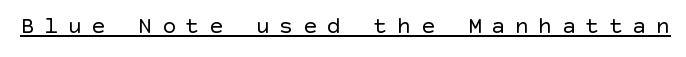
No letter is thick-stroked: the sample isn't bold. The passage shown has open, widely tracked lettering throughout. This sample uses an upright cut, with every glyph sitting square on the baseline. Emphasis is given by a line drawn under the lettering.
